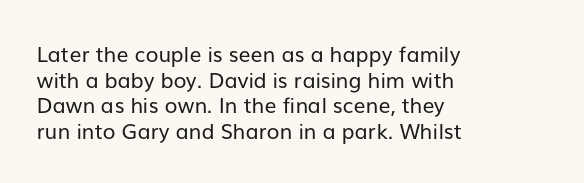
Does extra space separate the letters? No, they use regular spacing. The passage is arranged the way most books set body copy — flush left. The area under the type is left untouched. The face looks like a standard text weight, possibly lighter. Notice how the stems are strictly vertical — no italics here.
